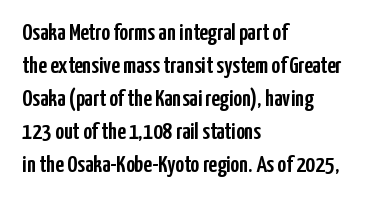
Q: Is the text italic (slanted)? A: No, it is upright.
Q: Is the text underlined? A: No.
Q: How is the paragraph aligned? A: Left-aligned.
Q: Is the spacing between letters normal or unusually wide? A: Normal.
Q: Is the spacing between lines tight, normal or loose? A: Normal.
